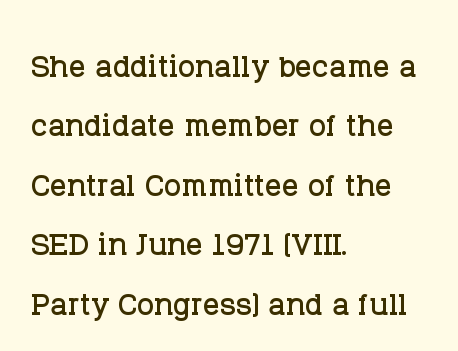
The image shows 41 px serif type, upright; set left-aligned, normal line spacing (1.45x), normal letter spacing, not underlined; low stroke contrast and a large x-height.
